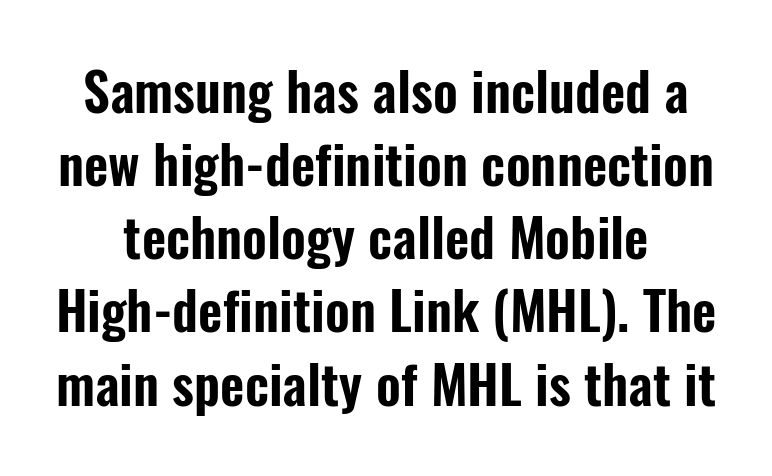
The image shows 53 px condensed sans-serif type, upright; set normal line spacing (1.38x), normal letter spacing, not underlined; low stroke contrast and a medium x-height.
